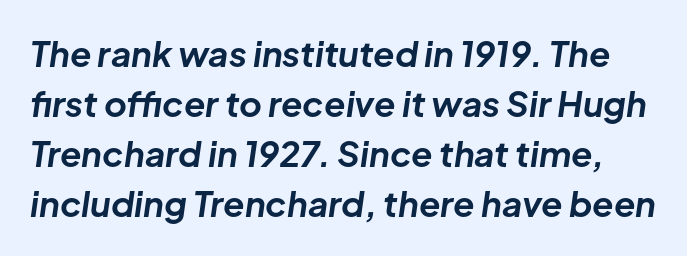
{"italic": "yes", "lean": "right", "slant_degrees": 8, "bold": "yes", "weight": "bold", "width": "normal", "stroke_contrast": "low", "x_height": "medium", "monospaced": "no", "underline": "no", "line_spacing": "normal", "line_spacing_ratio": 1.43, "letter_spacing": "normal", "letter_spacing_em": 0.0, "glyph_px": 35}
